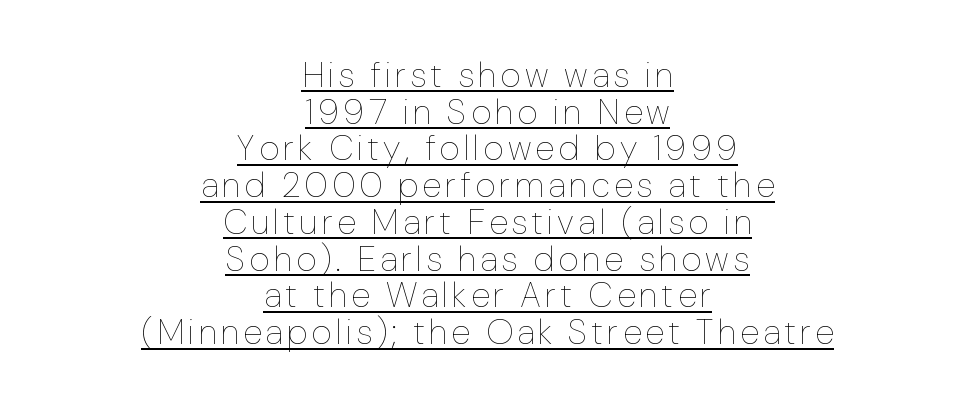
The image shows 35 px thin type, upright; set centered, tight line spacing (1.05x), underlined; low stroke contrast and a medium x-height.
